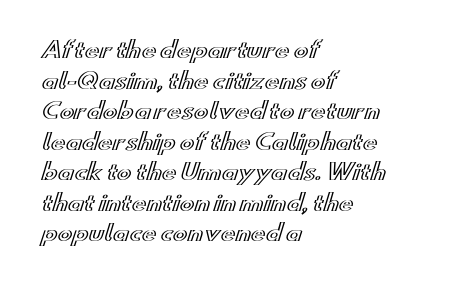
Q: Is the text italic (slanted)? A: Yes.
Q: Is the text underlined? A: No.
Q: How is the paragraph aligned? A: Left-aligned.
Q: Is the spacing between letters normal or unusually wide? A: Normal.
Q: Is the spacing between lines tight, normal or loose? A: Normal.
